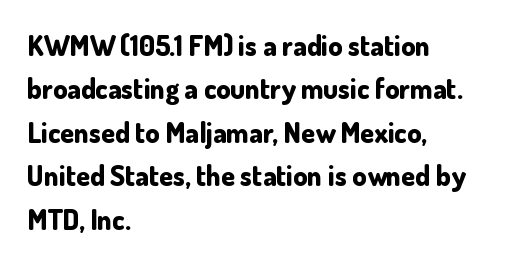
Plenty of ink on the page — the face is bold. Each new line begins a customary step beneath the previous one. The setting favours the left margin, as ordinary paragraphs usually do. The tracking reads as untouched default to a designer's eye. Italic? Not at all — the glyphs are vertical. Each letter keeps its own natural width here, so spacing adapts to shape.
